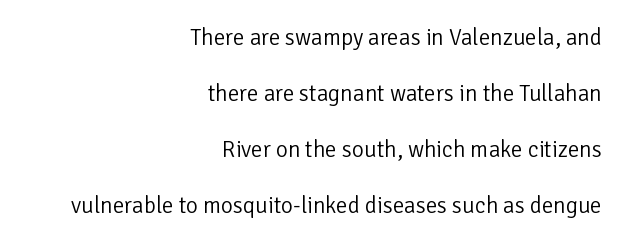
{"italic": "no", "bold": "no", "underline": "no", "align": "right", "line_spacing": "loose", "line_spacing_ratio": 2.44, "letter_spacing": "normal", "letter_spacing_em": 0.0, "glyph_px": 23}
